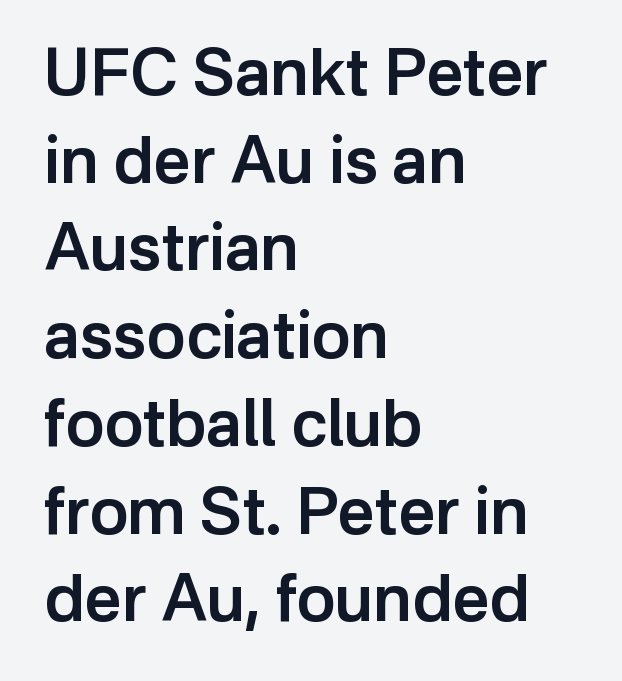
Q: Is the text bold? A: Semi-bold.
Q: Is the text italic (slanted)? A: No, it is upright.
Q: Is the typeface a serif or a sans-serif typeface? A: Sans-serif.
Q: Is the text underlined? A: No.
Q: How is the paragraph aligned? A: Left-aligned.
Q: Is the spacing between letters normal or unusually wide? A: Normal.
Q: Is the spacing between lines tight, normal or loose? A: Normal.
Q: Width (condensed, normal, or wide)? A: Normal.
Q: Stroke contrast? A: Low.
Q: x-height? A: Medium.
Q: Monospaced? A: No.
